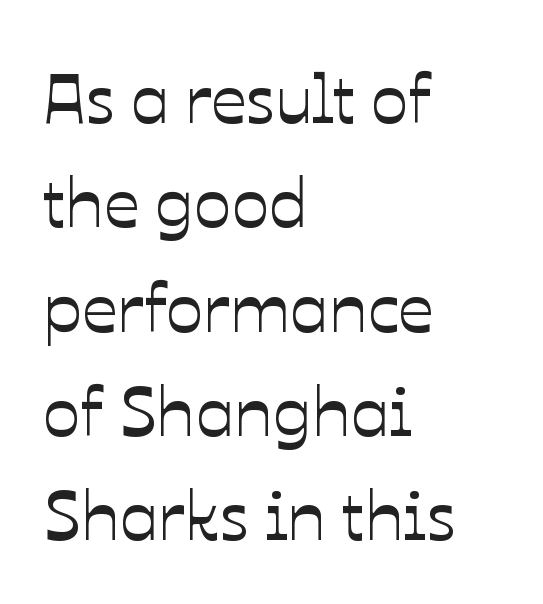
The image shows 70 px text type, upright; set left-aligned, normal line spacing (1.49x), normal letter spacing, not underlined; low stroke contrast and a medium x-height.
